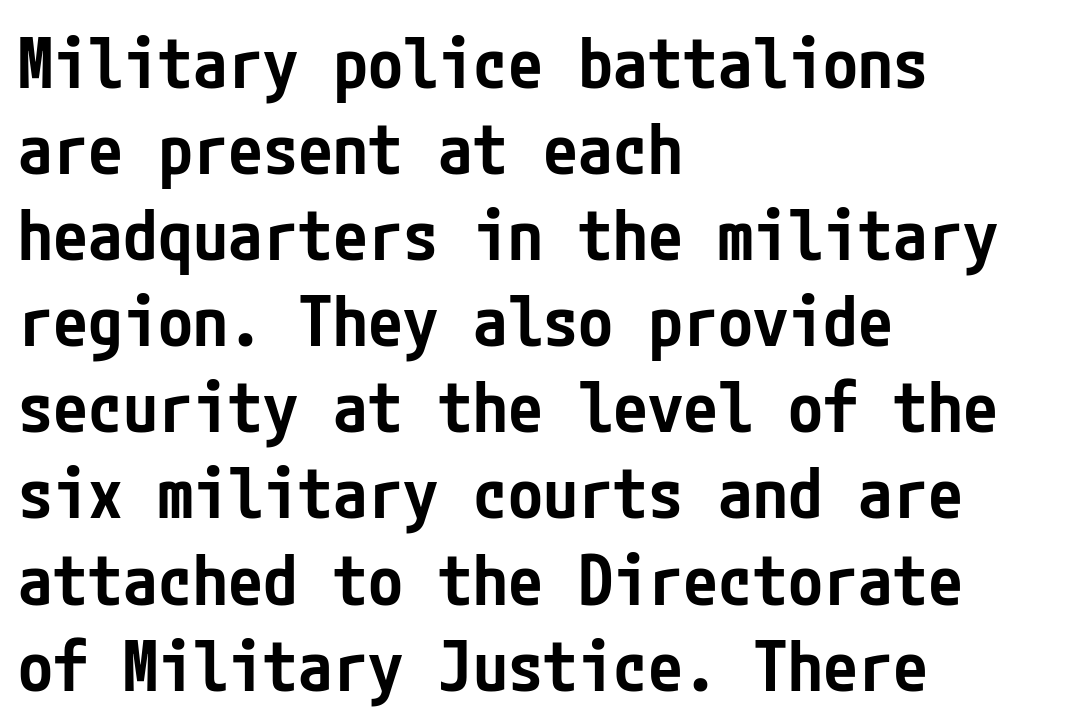
Nope, not italic — everything's standing straight. The passage is arranged the way most books set body copy — flush left. No feet cap the strokes, marking this as sans-serif type. Decoration check: the copy has no underline.
